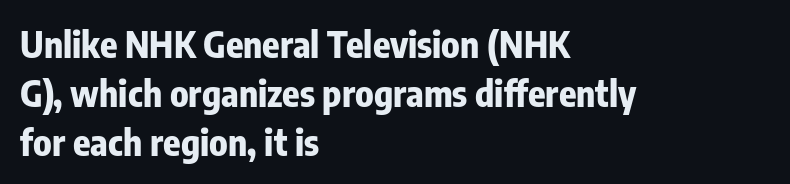
{"serif": "no", "italic": "no", "bold": "yes", "weight": "bold", "width": "condensed", "stroke_contrast": "low", "x_height": "medium", "monospaced": "no", "underline": "no", "align": "left", "line_spacing": "normal", "line_spacing_ratio": 1.36, "letter_spacing": "normal", "letter_spacing_em": 0.0, "glyph_px": 36}
